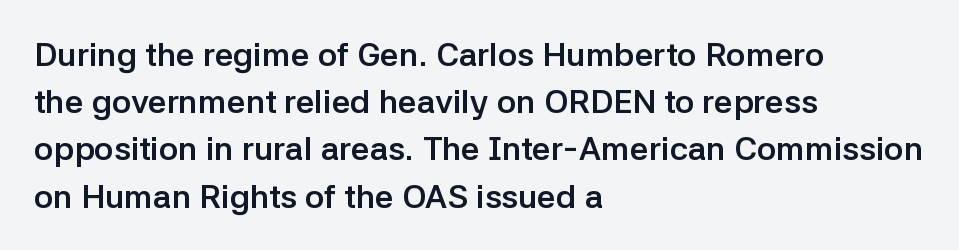
The typeface chosen for these lines omits serifs. Regular leading. You could not count columns in this text — the font is proportionally spaced. The lines in this sample share a left origin and differ only in where they stop. A clean baseline with only descenders dipping below it. You'd pick this weight for a headline — it's a proper bold.
